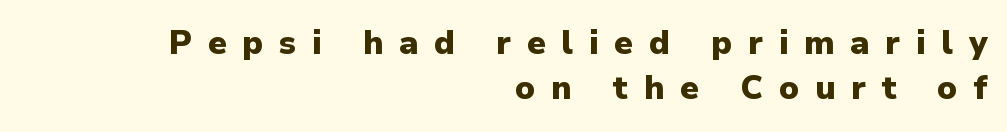
{"serif": "no", "italic": "no", "bold": "yes", "weight": "heavy", "width": "normal", "stroke_contrast": "low", "x_height": "medium", "monospaced": "no", "underline": "no", "align": "right", "line_spacing": "normal", "line_spacing_ratio": 1.37, "letter_spacing": "wide", "letter_spacing_em": 0.48, "glyph_px": 33}
